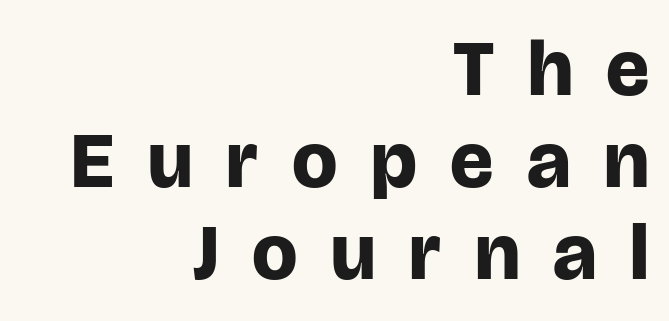
The image shows 80 px bold sans-serif type, upright; set right-aligned, tight line spacing (1.15x), unusually wide letter spacing (+0.42 em), not underlined; low stroke contrast and a large x-height.
